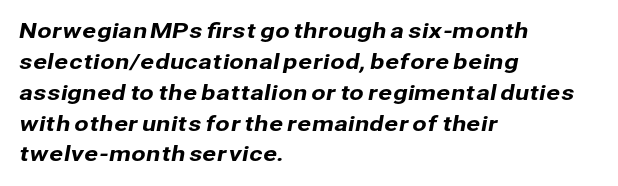
Q: Is the text underlined? A: No.
Q: How is the paragraph aligned? A: Left-aligned.
Q: Is the spacing between letters normal or unusually wide? A: Normal.
Q: Is the spacing between lines tight, normal or loose? A: Normal.
